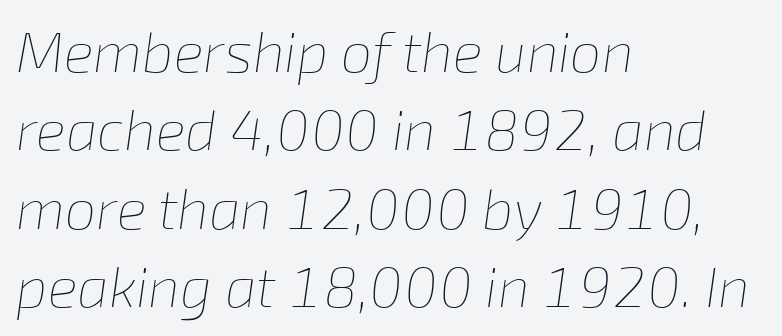
Type without underlining. The face used here is proportionally spaced, like ordinary book or web type. The lines sit at an ordinary, default distance from one another. This is not heavy type; no bold has been used. Students, note that the glyphs here touch the page at normal intervals. Line beginnings align vertically; line endings do not.
